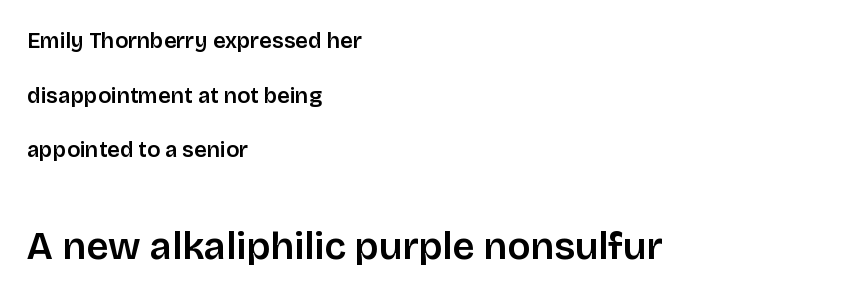
Q: Is the text bold? A: Semi-bold.
Q: Is the text italic (slanted)? A: No, it is upright.
Q: Is the typeface a serif or a sans-serif typeface? A: Sans-serif.
Q: Is the text underlined? A: No.
Q: How is the paragraph aligned? A: Left-aligned.
Q: Is the spacing between letters normal or unusually wide? A: Normal.
Q: Is the spacing between lines tight, normal or loose? A: Loose.
Q: Which block of text is set in a larger size, the first (top) or the second (bottom)? A: The second (bottom) one.
Q: Width (condensed, normal, or wide)? A: Normal.
Q: Stroke contrast? A: Low.
Q: x-height? A: Large.
Q: Monospaced? A: No.
